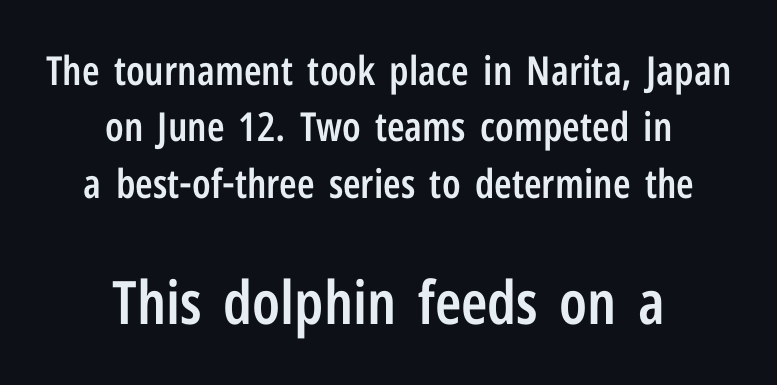
Q: Is the text bold? A: Semi-bold.
Q: Is the text italic (slanted)? A: No, it is upright.
Q: Is the typeface a serif or a sans-serif typeface? A: Sans-serif.
Q: Is the text underlined? A: No.
Q: How is the paragraph aligned? A: Centered.
Q: Is the spacing between letters normal or unusually wide? A: Normal.
Q: Is the spacing between lines tight, normal or loose? A: Normal.
Q: Which block of text is set in a larger size, the first (top) or the second (bottom)? A: The second (bottom) one.
Q: Width (condensed, normal, or wide)? A: Condensed.
Q: Stroke contrast? A: Low.
Q: x-height? A: Medium.
Q: Monospaced? A: No.
